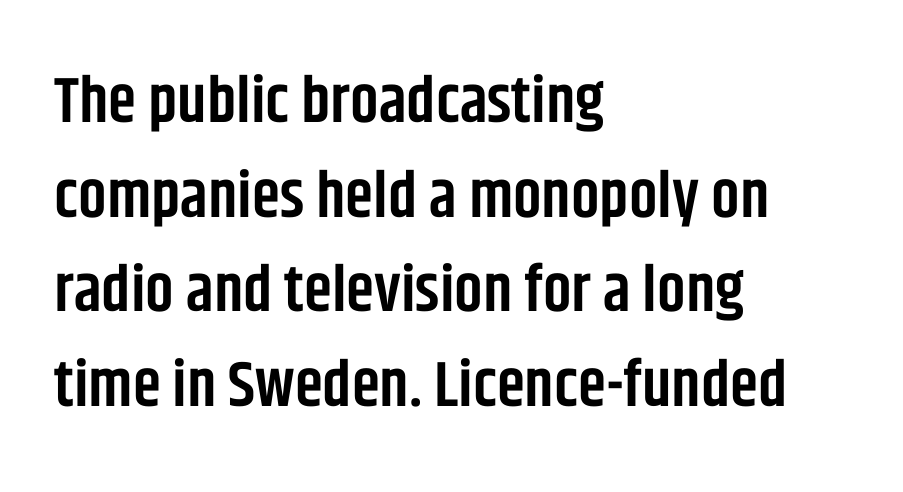
The string is rendered with underlining switched off. The typography opts for an upright posture over an oblique one. Proportional: the letters do not fall into vertical columns. Honestly, the row spacing looks completely unremarkable. Serifs: no, the terminals of the letterforms are clean.
